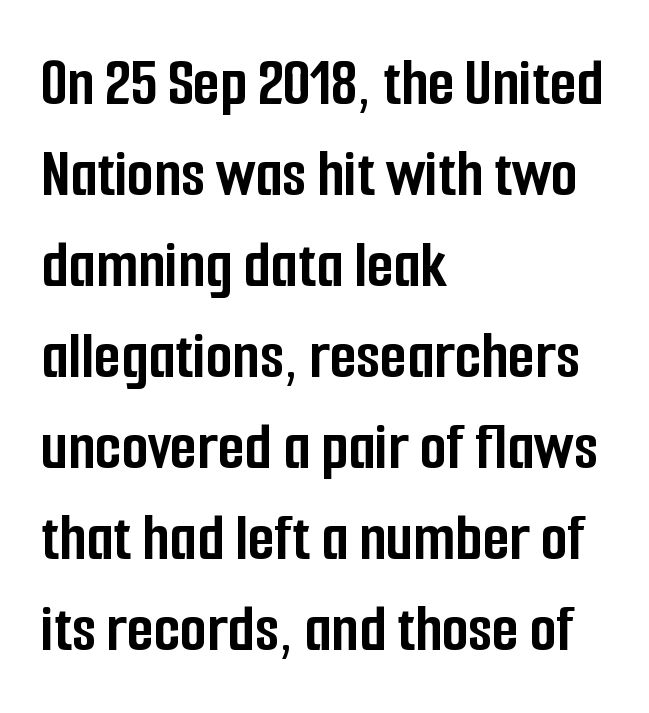
A bare baseline throughout the passage. The letters carry no serifs — their stems end cleanly without finishing strokes. The face used here is proportionally spaced, like ordinary book or web type. Interline gaps are of average width in this sample. Rendered with straight, roman letterforms. The lines are quadded left.
